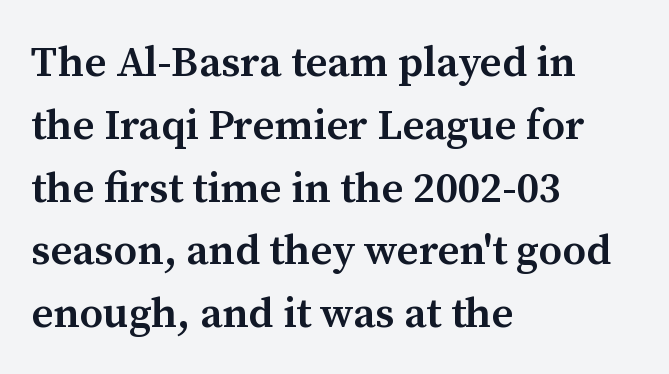
{"serif": "yes", "italic": "no", "bold": "semi", "weight": "semibold", "width": "normal", "stroke_contrast": "medium", "x_height": "medium", "monospaced": "no", "underline": "no", "align": "left", "line_spacing": "normal", "line_spacing_ratio": 1.46, "letter_spacing": "normal", "letter_spacing_em": 0.0, "glyph_px": 43}
